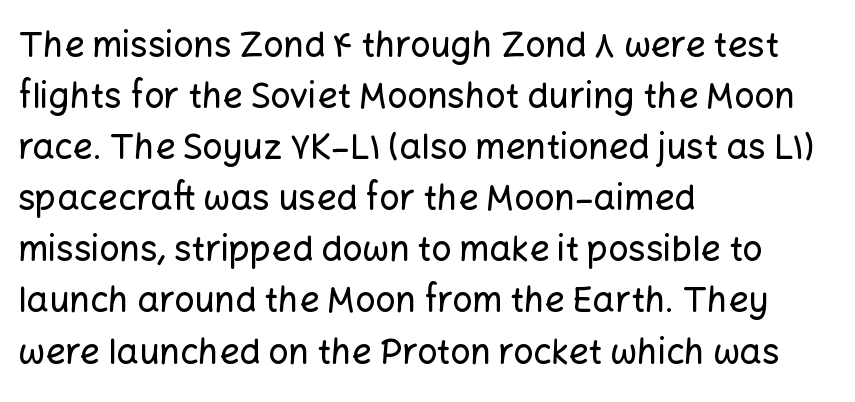
{"serif": "no", "italic": "no", "width": "normal", "stroke_contrast": "low", "x_height": "medium", "monospaced": "no", "underline": "no", "align": "left", "line_spacing": "normal", "line_spacing_ratio": 1.46, "letter_spacing": "normal", "letter_spacing_em": 0.0, "glyph_px": 35}
